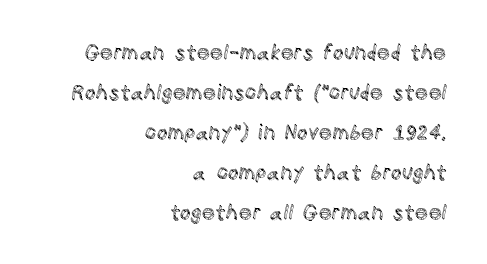
Line ends are locked; line starts wander. Quick note: underline off. The designer dialed line spacing up above the default. The passage shown has conventional tracking throughout.
